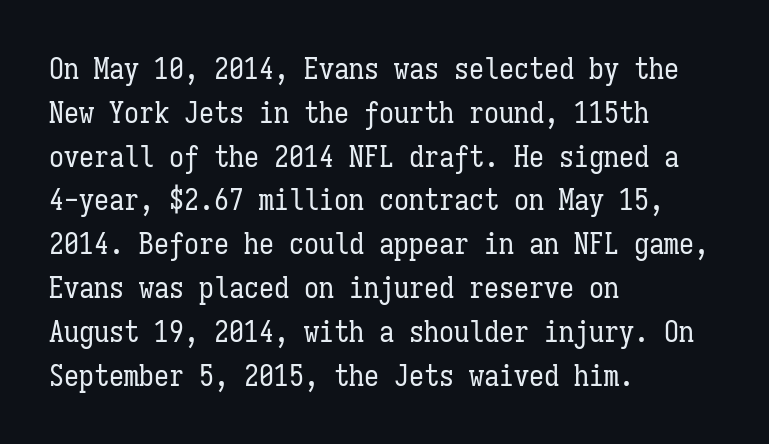
Underline: absent. In terms of posture, this sample is upright. Compared with a typical body face, this is equally light or lighter still. These lines stack with their left ends in a neat column. Students, note that the glyphs here touch the page at normal intervals.
